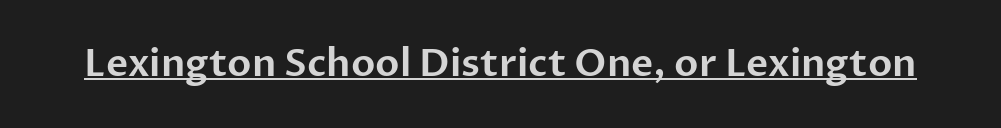
The image shows 38 px sans-serif type, upright; set normal letter spacing, underlined; low stroke contrast and a medium x-height.
